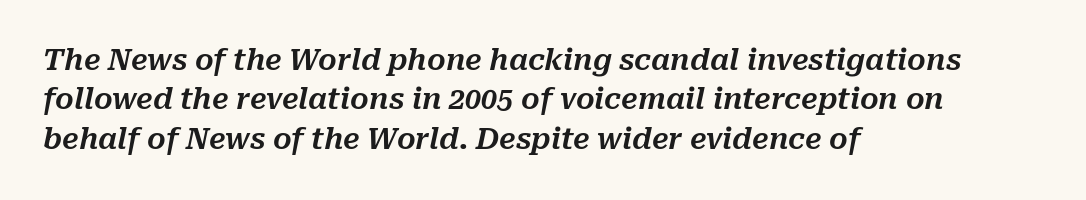
The image shows 29 px text type, italic (leaning right); set left-aligned, normal line spacing (1.36x), normal letter spacing, not underlined; medium stroke contrast and a medium x-height.
